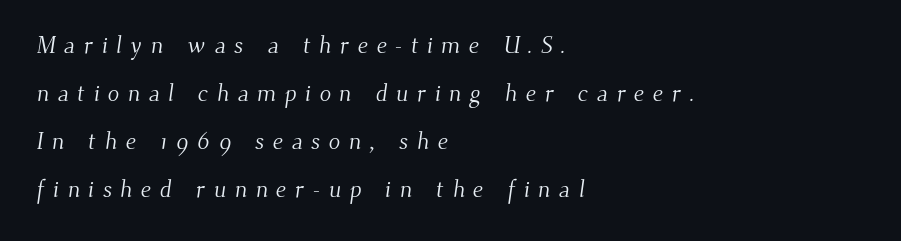
Stems here are at most as thick as an everyday book face. The space directly below the letters is spotless. Quick note: interline space is abundant. The paragraph has a hard left edge and a soft right edge. These lines have a slow, spaced-out rhythm from letter to letter.
